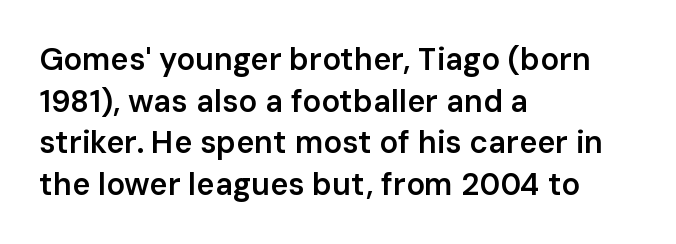
Q: Is the text bold? A: Semi-bold.
Q: Is the text italic (slanted)? A: No, it is upright.
Q: Is the typeface a serif or a sans-serif typeface? A: Sans-serif.
Q: Is the text underlined? A: No.
Q: How is the paragraph aligned? A: Left-aligned.
Q: Is the spacing between letters normal or unusually wide? A: Normal.
Q: Is the spacing between lines tight, normal or loose? A: Normal.
Q: Width (condensed, normal, or wide)? A: Normal.
Q: Stroke contrast? A: Low.
Q: x-height? A: Medium.
Q: Monospaced? A: No.
